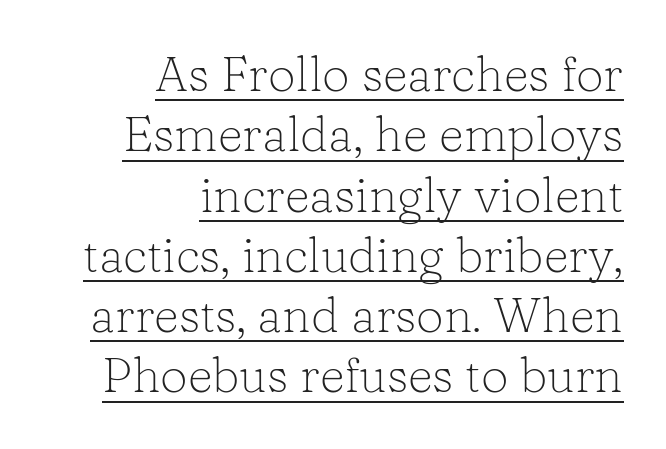
Q: Is the text bold? A: No.
Q: Is the text italic (slanted)? A: No, it is upright.
Q: Is the typeface a serif or a sans-serif typeface? A: Serif.
Q: Is the text underlined? A: Yes.
Q: How is the paragraph aligned? A: Right-aligned.
Q: Is the spacing between letters normal or unusually wide? A: Normal.
Q: Width (condensed, normal, or wide)? A: Normal.
Q: Stroke contrast? A: Low.
Q: x-height? A: Medium.
Q: Monospaced? A: No.
